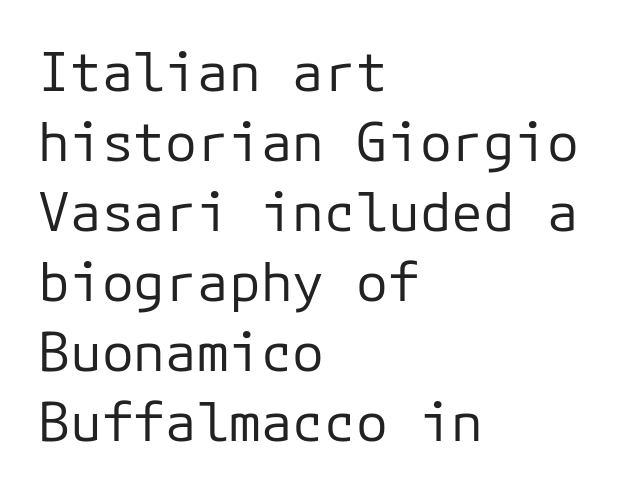
The designer left line spacing at the default. Check the space under the baseline: it is left empty. Grotesque or geometric, the face here clearly has no serifs. The type is set solid horizontally, with unmodified tracking. Quick note: not italic, upright. Is the type heavy? It reads as light-to-regular instead.
